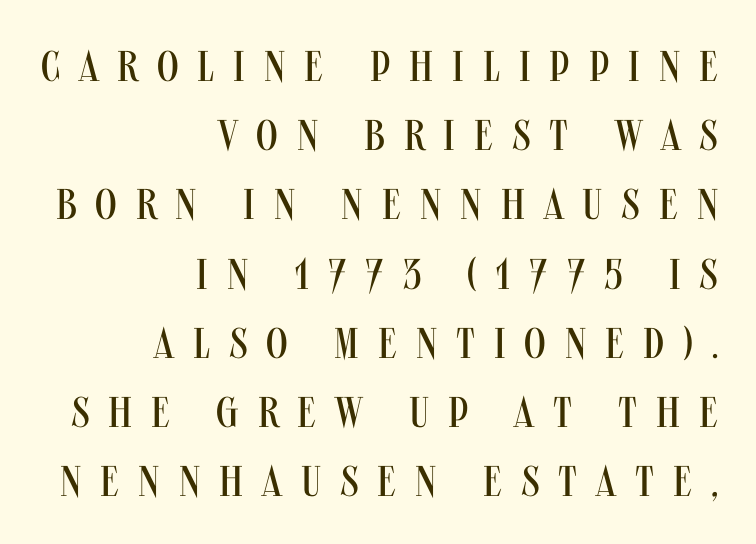
Q: Is the text bold? A: No.
Q: Is the text italic (slanted)? A: No, it is upright.
Q: Is the typeface a serif or a sans-serif typeface? A: Sans-serif.
Q: Is the text underlined? A: No.
Q: How is the paragraph aligned? A: Right-aligned.
Q: Is the spacing between letters normal or unusually wide? A: Unusually wide.
Q: Is the spacing between lines tight, normal or loose? A: Normal.
Q: Width (condensed, normal, or wide)? A: Condensed.
Q: Stroke contrast? A: Medium.
Q: x-height? A: Large.
Q: Monospaced? A: No.
